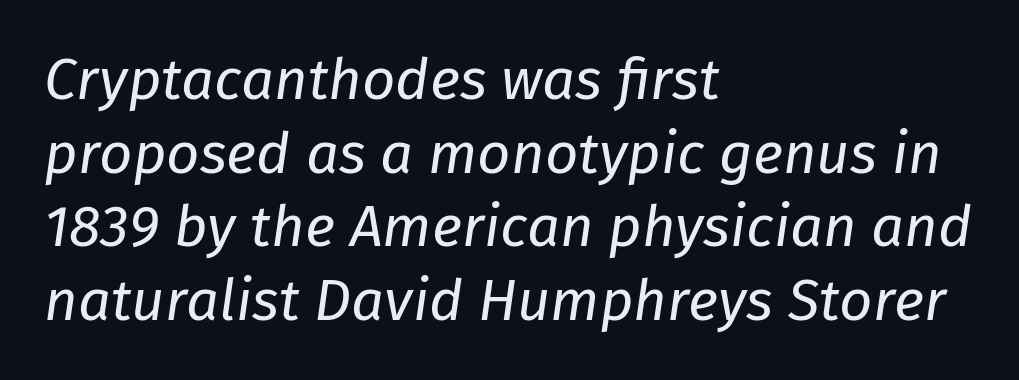
Q: Is the text bold? A: No.
Q: Is the text italic (slanted)? A: Yes, it leans right by about 8 degrees.
Q: Is the text underlined? A: No.
Q: How is the paragraph aligned? A: Left-aligned.
Q: Is the spacing between letters normal or unusually wide? A: Normal.
Q: Is the spacing between lines tight, normal or loose? A: Normal.
Q: Width (condensed, normal, or wide)? A: Normal.
Q: Stroke contrast? A: Low.
Q: x-height? A: Medium.
Q: Monospaced? A: No.
